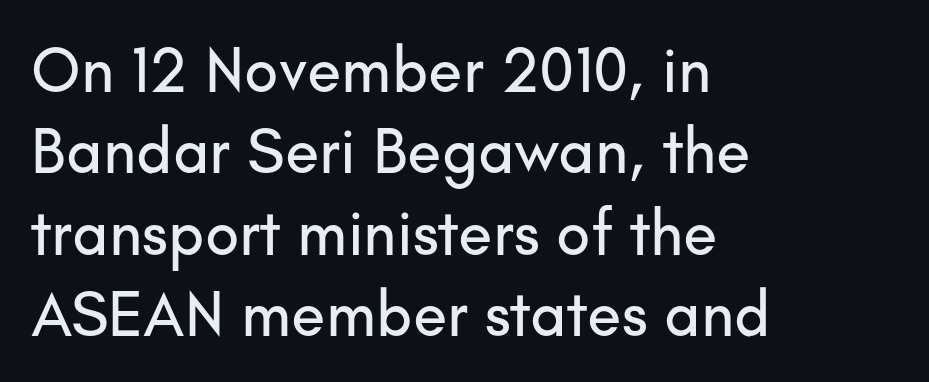
The image shows 63 px sans-serif type, upright; set left-aligned, normal line spacing (1.29x), normal letter spacing, not underlined; low stroke contrast and a small x-height.
